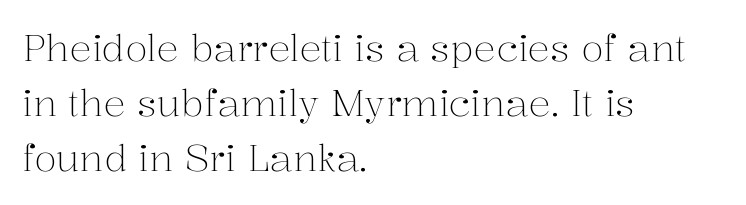
{"serif": "yes", "italic": "no", "bold": "no", "weight": "light", "width": "normal", "stroke_contrast": "medium", "x_height": "medium", "monospaced": "no", "underline": "no", "align": "left", "line_spacing": "normal", "line_spacing_ratio": 1.48, "letter_spacing": "normal", "letter_spacing_em": 0.0, "glyph_px": 37}
